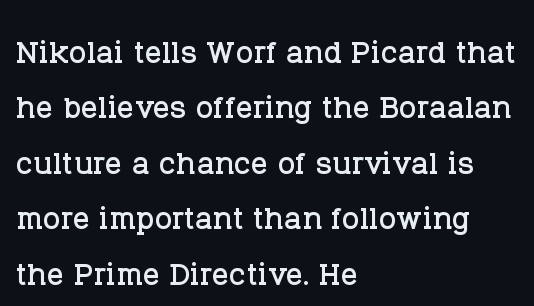
Any mark beneath the type? The region is blank. Looks like regular typesetting: each glyph gets only the width it needs. In terms of leading, this rendering sits right in the middle. Small tapered or slab feet sit at the stroke ends, so this counts as serif.
